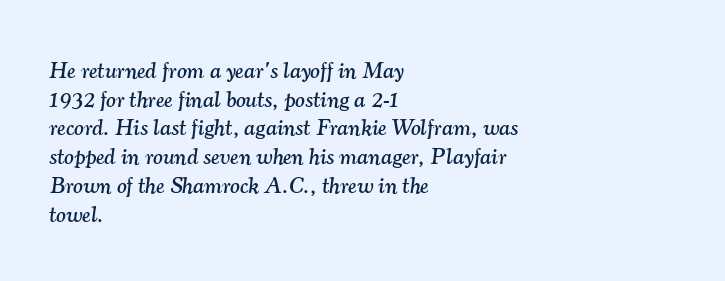
{"italic": "yes", "lean": "right", "slant_degrees": 7, "underline": "no", "align": "left", "line_spacing": "normal", "line_spacing_ratio": 1.25, "letter_spacing": "normal", "letter_spacing_em": 0.0, "glyph_px": 23}
